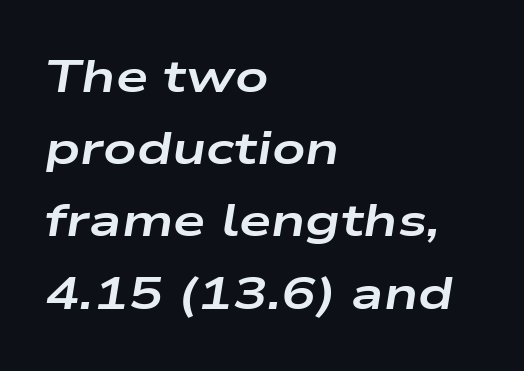
The image shows 46 px bold, wide type, italic (leaning right); set left-aligned, normal line spacing (1.57x), normal letter spacing, not underlined; low stroke contrast and a medium x-height.
